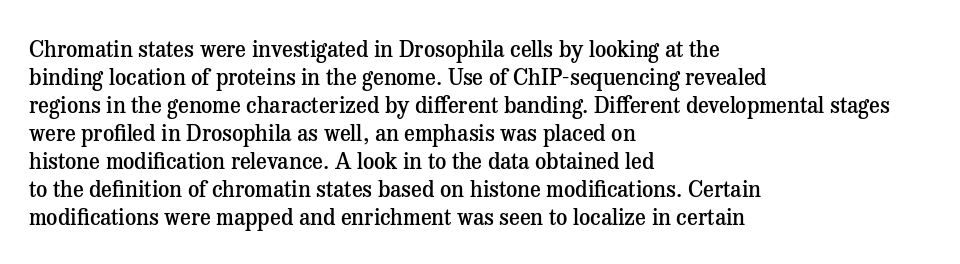
Regular leading. Is there any slant? The stems are plumb. You could call the tracking neutral — neither tight nor loose. A bare baseline throughout the passage.
